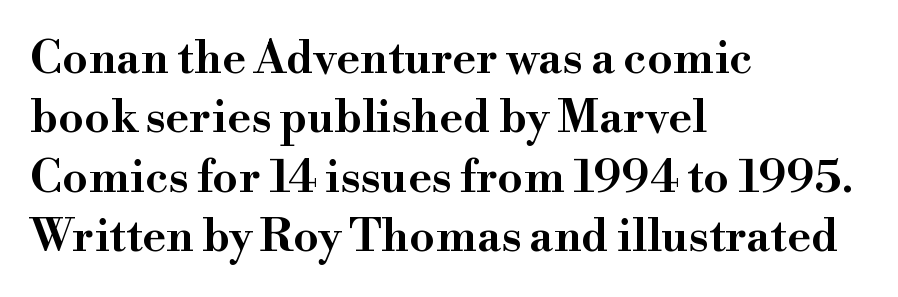
Q: Is the text bold? A: Semi-bold.
Q: Is the text italic (slanted)? A: No, it is upright.
Q: Is the typeface a serif or a sans-serif typeface? A: Serif.
Q: Is the text underlined? A: No.
Q: How is the paragraph aligned? A: Left-aligned.
Q: Is the spacing between letters normal or unusually wide? A: Normal.
Q: Is the spacing between lines tight, normal or loose? A: Normal.
Q: Width (condensed, normal, or wide)? A: Normal.
Q: Stroke contrast? A: High.
Q: x-height? A: Small.
Q: Monospaced? A: No.
